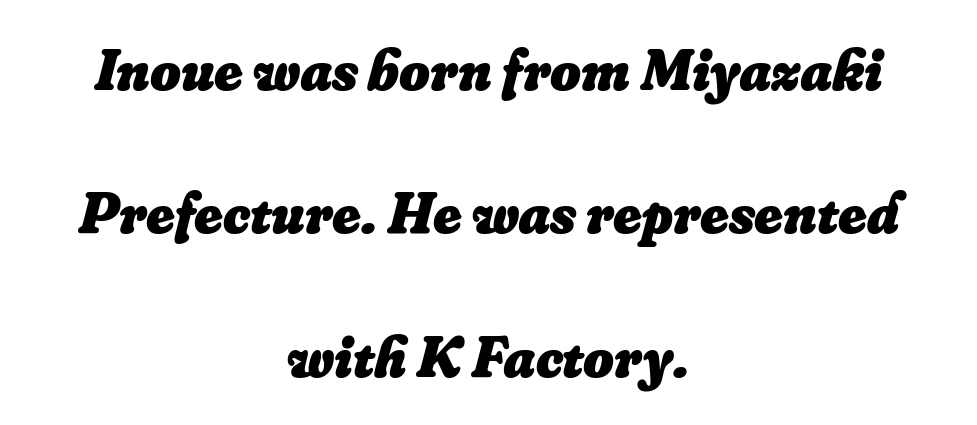
{"italic": "yes", "lean": "right", "slant_degrees": 16, "bold": "yes", "weight": "heavy", "width": "normal", "stroke_contrast": "low", "x_height": "small", "monospaced": "no", "underline": "no", "align": "center", "line_spacing": "loose", "line_spacing_ratio": 2.43, "letter_spacing": "normal", "letter_spacing_em": 0.0, "glyph_px": 59}
